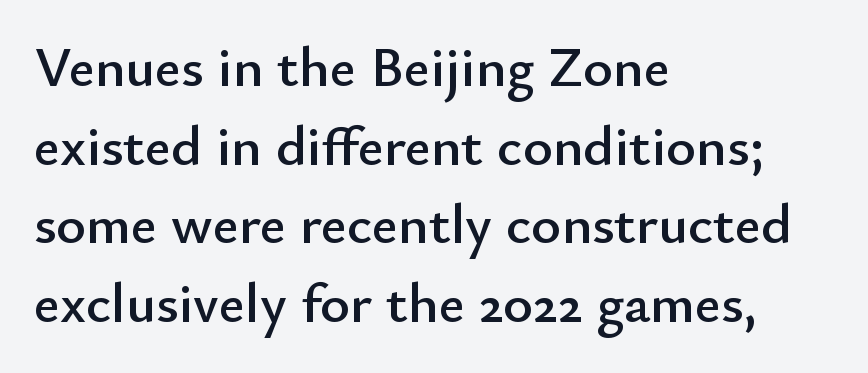
{"serif": "no", "italic": "no", "width": "normal", "stroke_contrast": "low", "x_height": "small", "monospaced": "no", "underline": "no", "align": "left", "line_spacing": "normal", "line_spacing_ratio": 1.38, "letter_spacing": "normal", "letter_spacing_em": 0.0, "glyph_px": 57}
